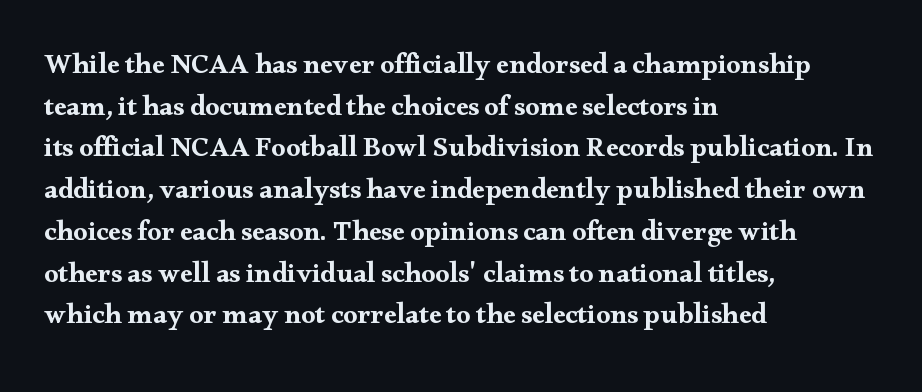
Honestly, there is no underline to notice here at all. No italicization has been applied; the sample stays upright. Baseline-to-baseline distance is the conventional proportion of letter height. This is serif lettering, the kind often seen in printed books.
